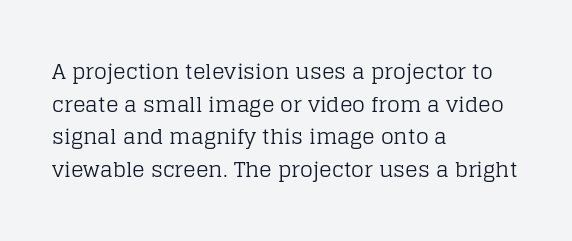
Q: Is the text bold? A: No.
Q: Is the text italic (slanted)? A: No, it is upright.
Q: Is the text underlined? A: No.
Q: How is the paragraph aligned? A: Left-aligned.
Q: Is the spacing between letters normal or unusually wide? A: Normal.
Q: Is the spacing between lines tight, normal or loose? A: Normal.
